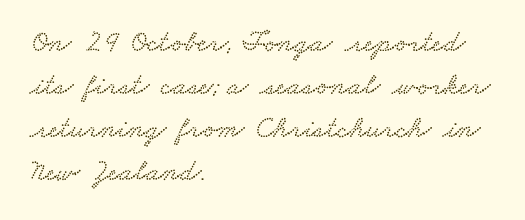
{"serif": "yes", "width": "wide", "stroke_contrast": "low", "x_height": "small", "monospaced": "no", "underline": "no", "align": "left", "line_spacing": "normal", "line_spacing_ratio": 1.43, "letter_spacing": "normal", "letter_spacing_em": 0.0, "glyph_px": 30}
